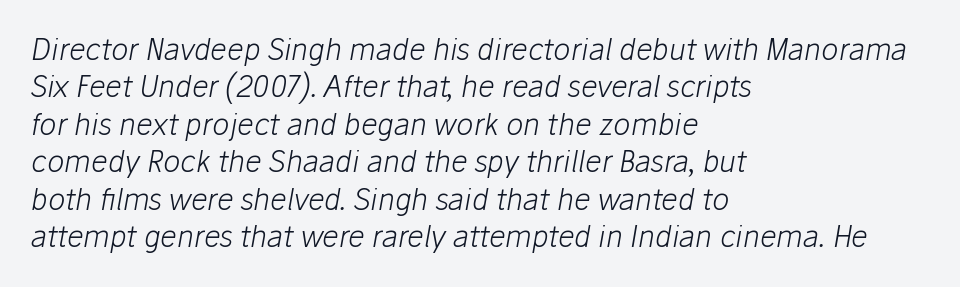
The image shows 29 px light type, italic (leaning right); set left-aligned, normal line spacing (1.29x), normal letter spacing, not underlined; low stroke contrast and a medium x-height.
